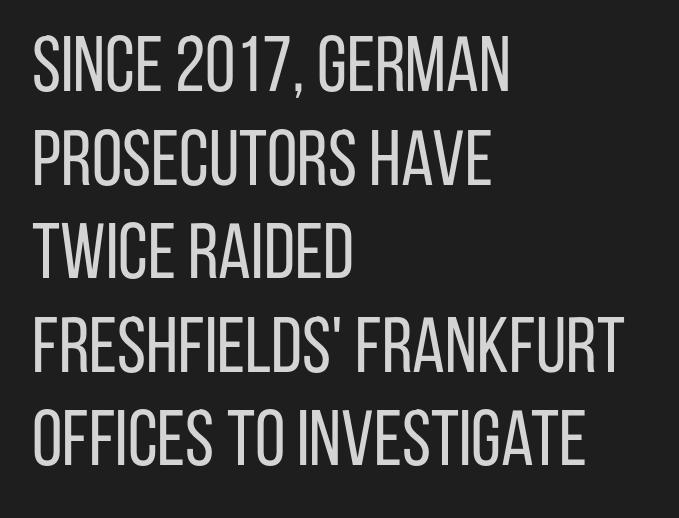
{"serif": "no", "italic": "no", "bold": "no", "weight": "regular", "width": "condensed", "stroke_contrast": "low", "x_height": "large", "monospaced": "no", "underline": "no", "align": "left", "line_spacing_ratio": 1.2, "letter_spacing": "normal", "letter_spacing_em": 0.0, "glyph_px": 78}
